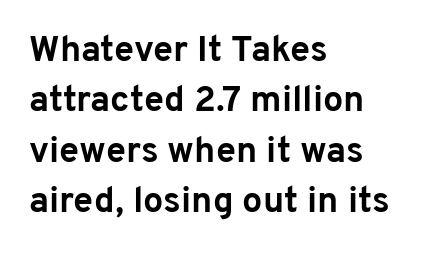
{"serif": "no", "italic": "no", "bold": "yes", "weight": "bold", "width": "normal", "stroke_contrast": "low", "x_height": "medium", "monospaced": "no", "underline": "no", "align": "left", "line_spacing": "normal", "line_spacing_ratio": 1.4, "letter_spacing": "normal", "letter_spacing_em": 0.0, "glyph_px": 36}
